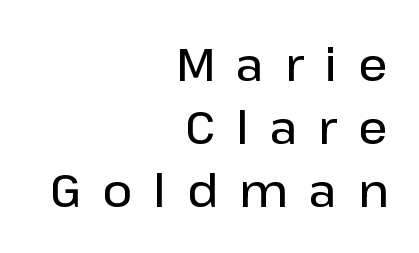
The image shows 46 px semibold sans-serif type, upright; set right-aligned, normal line spacing (1.37x), unusually wide letter spacing (+0.46 em), not underlined; low stroke contrast and a medium x-height.
